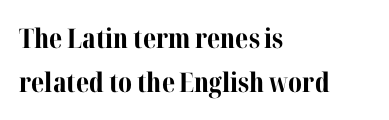
Glyph-to-glyph distance matches everyday printed text. Tall strokes in this sample are plumb rather than angled. Rule under the text: the space is simply empty. Teacher's note: observe the even left margin — that is flush-left alignment.
